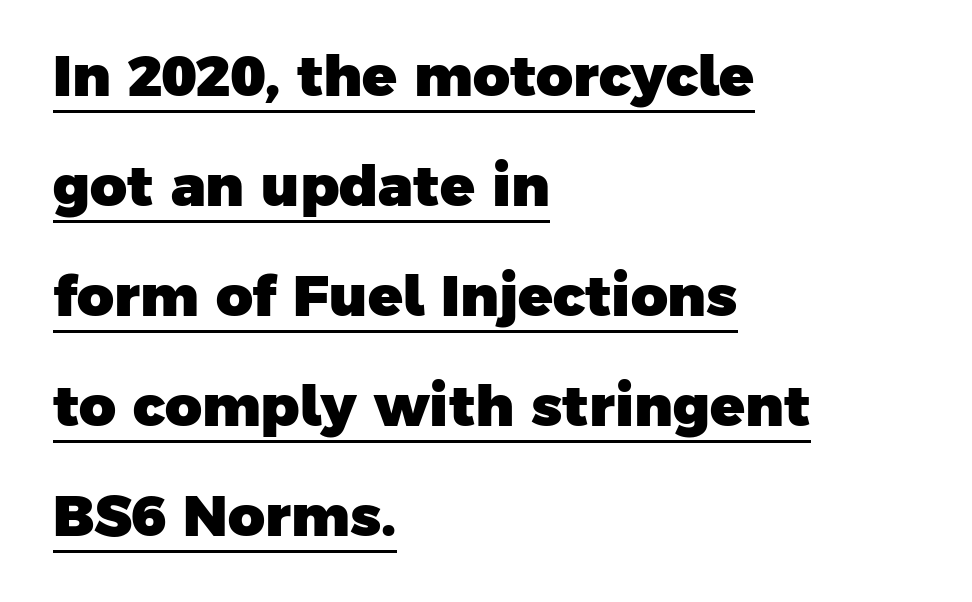
The typeface chosen for these lines omits serifs. The passage is arranged the way most books set body copy — flush left. This is heavy type, rendered in bold. Looks like regular typesetting: each glyph gets only the width it needs. Horizontal bands of white between lines are thick stripes.
